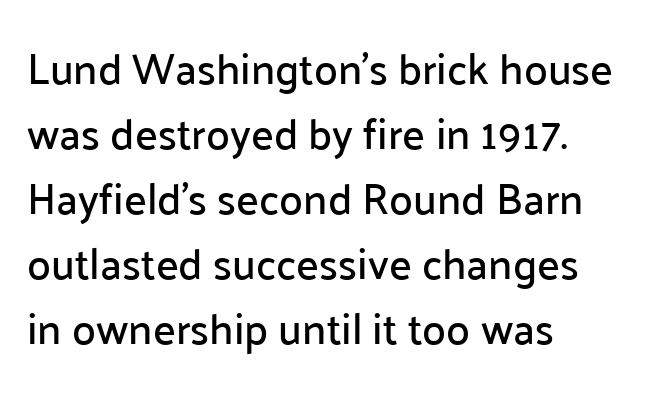
{"serif": "no", "italic": "no", "width": "normal", "stroke_contrast": "low", "x_height": "medium", "monospaced": "no", "underline": "no", "align": "left", "line_spacing": "normal", "line_spacing_ratio": 1.51, "letter_spacing": "normal", "letter_spacing_em": 0.0, "glyph_px": 43}
